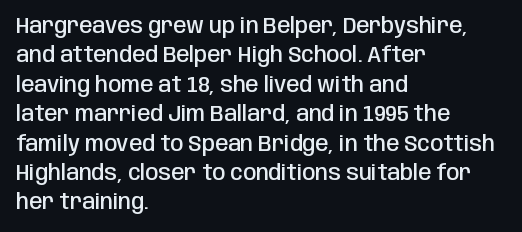
The image shows 21 px text type, upright; set left-aligned, normal line spacing (1.4x), normal letter spacing, not underlined.
